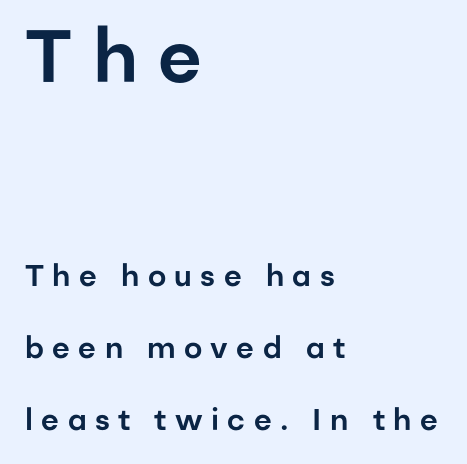
Q: Is the text italic (slanted)? A: No, it is upright.
Q: Is the typeface a serif or a sans-serif typeface? A: Sans-serif.
Q: Is the text underlined? A: No.
Q: How is the paragraph aligned? A: Left-aligned.
Q: Is the spacing between letters normal or unusually wide? A: Unusually wide.
Q: Is the spacing between lines tight, normal or loose? A: Loose.
Q: Which block of text is set in a larger size, the first (top) or the second (bottom)? A: The first (top) one.
Q: Width (condensed, normal, or wide)? A: Normal.
Q: Stroke contrast? A: Low.
Q: x-height? A: Medium.
Q: Monospaced? A: No.
